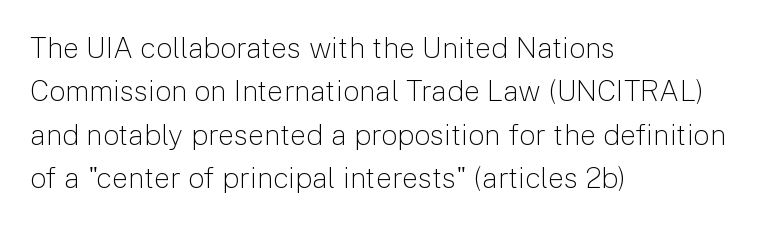
The image shows 29 px light sans-serif type, upright; set left-aligned, normal line spacing (1.5x), normal letter spacing, not underlined; low stroke contrast and a medium x-height.
